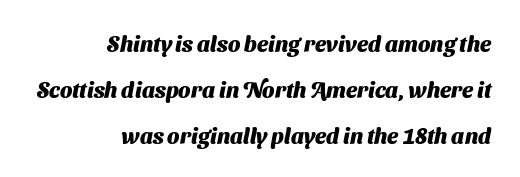
Heavy, bold letterforms. Honestly, the rows look like they've been pulled way apart. Where is the straight margin? On the right. Is the letter spacing exaggerated? No — it looks like the ordinary default.
